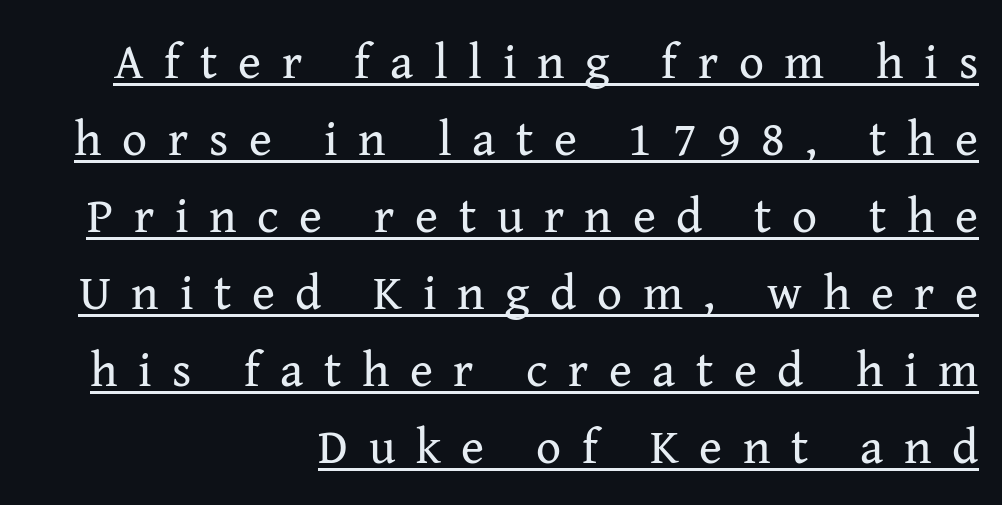
Q: Is the text bold? A: No.
Q: Is the text italic (slanted)? A: No, it is upright.
Q: Is the typeface a serif or a sans-serif typeface? A: Serif.
Q: Is the text underlined? A: Yes.
Q: How is the paragraph aligned? A: Right-aligned.
Q: Is the spacing between letters normal or unusually wide? A: Unusually wide.
Q: Is the spacing between lines tight, normal or loose? A: Normal.
Q: Width (condensed, normal, or wide)? A: Normal.
Q: Stroke contrast? A: Medium.
Q: x-height? A: Medium.
Q: Monospaced? A: No.
